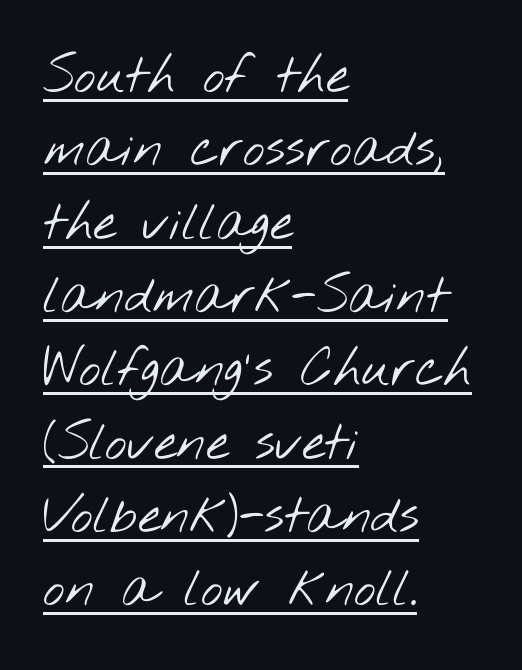
The vertical gap from one line to the next is medium. Line beginnings align vertically; line endings do not. No extra ink here — the face is not bold. Do the characters align in a grid? No, the font is proportional. Unlike a traditional serif, this face leaves its strokes unadorned. The passage shown has conventional tracking throughout.
